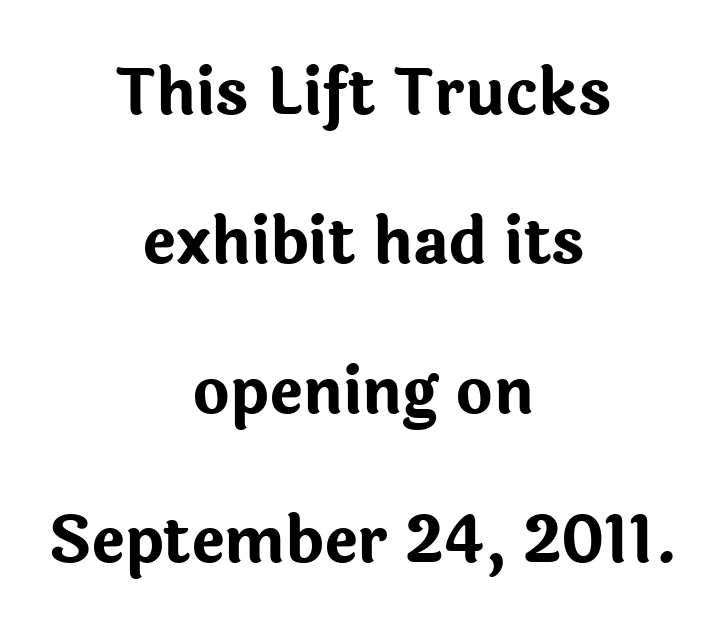
{"serif": "no", "italic": "no", "bold": "yes", "weight": "bold", "width": "normal", "stroke_contrast": "low", "x_height": "medium", "monospaced": "no", "underline": "no", "align": "center", "line_spacing": "loose", "line_spacing_ratio": 2.37, "letter_spacing": "normal", "letter_spacing_em": 0.0, "glyph_px": 63}
